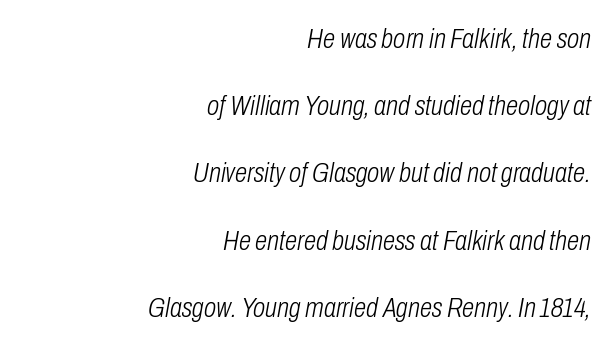
Q: Is the text bold? A: No.
Q: Is the text italic (slanted)? A: Yes, it leans right by about 10 degrees.
Q: Is the text underlined? A: No.
Q: How is the paragraph aligned? A: Right-aligned.
Q: Is the spacing between letters normal or unusually wide? A: Normal.
Q: Is the spacing between lines tight, normal or loose? A: Loose.
Q: Width (condensed, normal, or wide)? A: Condensed.
Q: Stroke contrast? A: Low.
Q: x-height? A: Medium.
Q: Monospaced? A: No.
